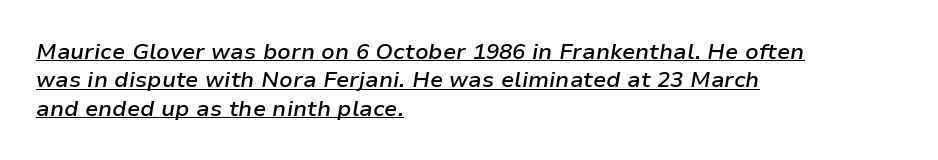
{"italic": "yes", "lean": "right", "slant_degrees": 9, "bold": "semi", "underline": "yes", "align": "left", "line_spacing": "normal", "line_spacing_ratio": 1.29, "letter_spacing": "normal", "letter_spacing_em": 0.0, "glyph_px": 22}
